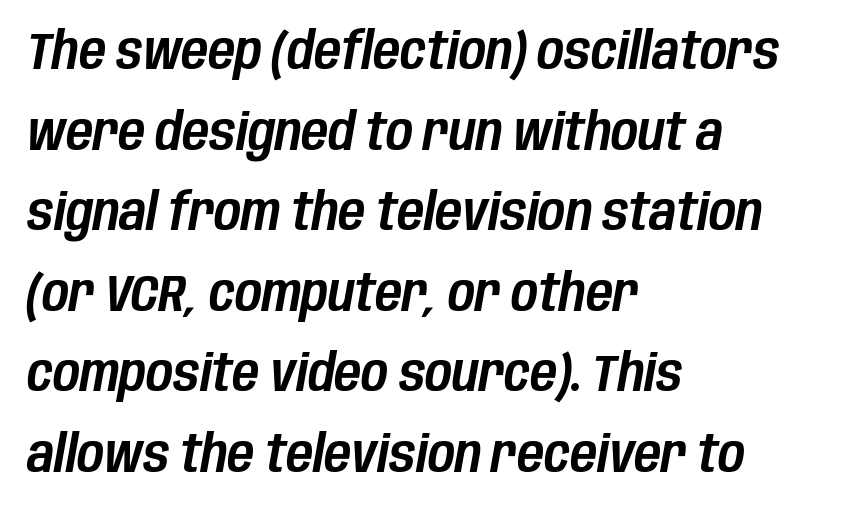
Think of a printed novel: that variable character pitch is what you see here. It's the slanting kind of type. Nobody touched the tracking dial on this one. Where is the straight margin? On the left.
